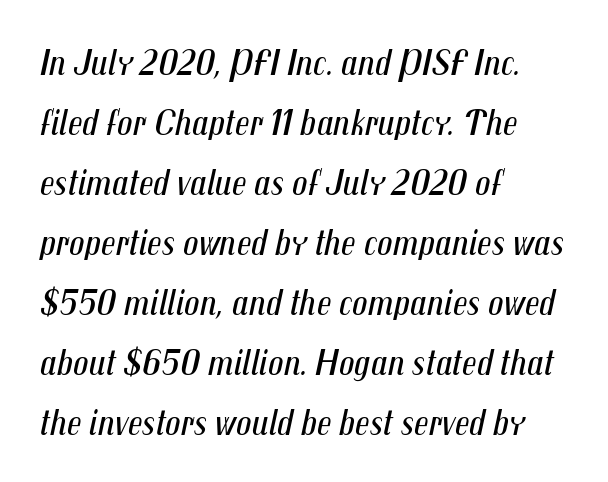
{"italic": "yes", "lean": "right", "slant_degrees": 12, "bold": "no", "weight": "regular", "width": "condensed", "stroke_contrast": "medium", "x_height": "medium", "monospaced": "no", "underline": "no", "align": "left", "line_spacing": "normal", "line_spacing_ratio": 1.58, "letter_spacing": "normal", "letter_spacing_em": 0.0, "glyph_px": 38}
